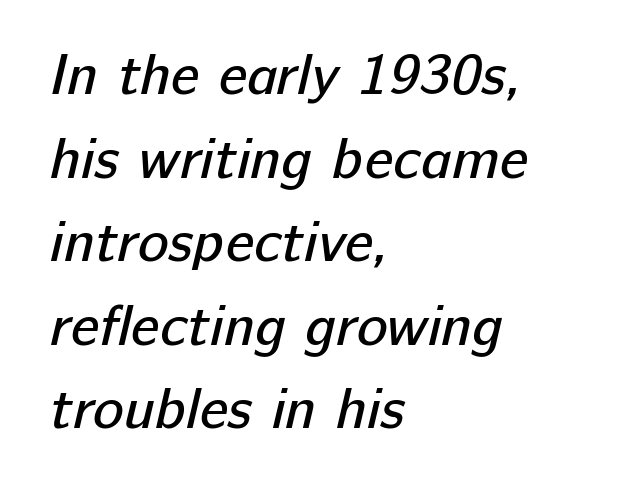
Q: Is the text bold? A: No.
Q: Is the typeface a serif or a sans-serif typeface? A: Sans-serif.
Q: Is the text underlined? A: No.
Q: How is the paragraph aligned? A: Left-aligned.
Q: Is the spacing between letters normal or unusually wide? A: Normal.
Q: Is the spacing between lines tight, normal or loose? A: Normal.
Q: Width (condensed, normal, or wide)? A: Normal.
Q: Stroke contrast? A: Low.
Q: x-height? A: Medium.
Q: Monospaced? A: No.
